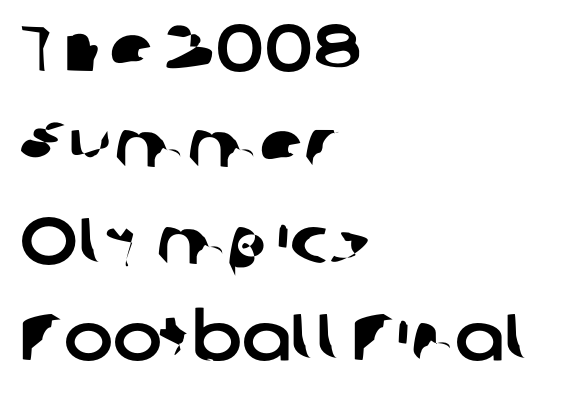
{"serif": "no", "width": "normal", "stroke_contrast": "low", "x_height": "medium", "monospaced": "no", "underline": "no", "align": "left", "line_spacing": "normal", "line_spacing_ratio": 1.46, "letter_spacing": "normal", "letter_spacing_em": 0.0, "glyph_px": 66}
